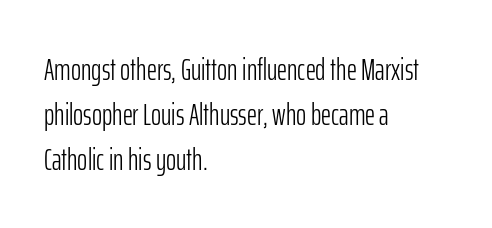
{"serif": "no", "italic": "no", "bold": "no", "weight": "light", "width": "condensed", "stroke_contrast": "low", "x_height": "medium", "monospaced": "no", "underline": "no", "align": "left", "line_spacing": "normal", "line_spacing_ratio": 1.45, "letter_spacing": "normal", "letter_spacing_em": 0.0, "glyph_px": 31}
